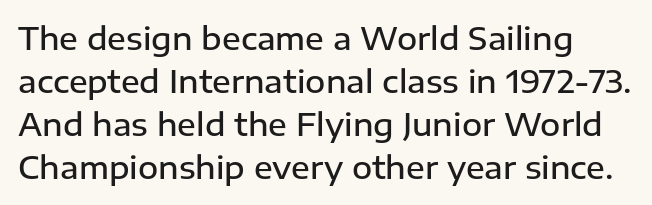
The image shows 31 px semibold sans-serif type, upright; set normal line spacing (1.39x), normal letter spacing, not underlined; low stroke contrast and a medium x-height.
